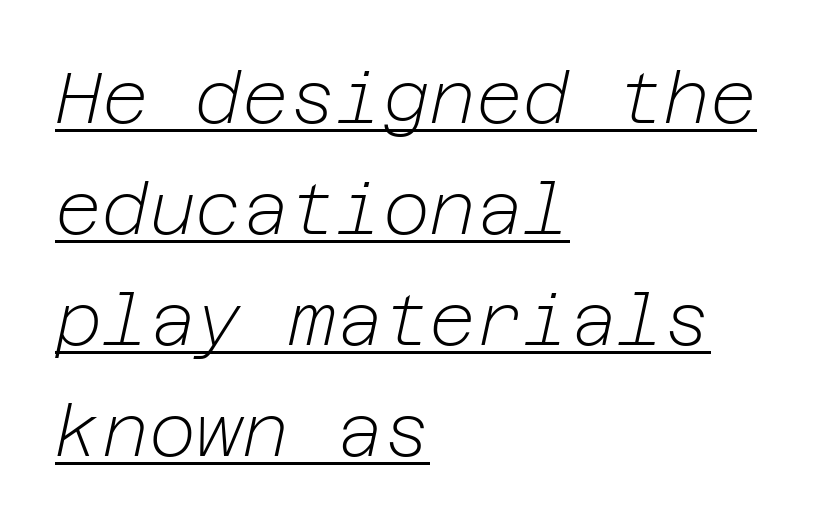
Q: Is the text bold? A: No.
Q: Is the text italic (slanted)? A: Yes, it leans right by about 12 degrees.
Q: Is the text underlined? A: Yes.
Q: How is the paragraph aligned? A: Left-aligned.
Q: Is the spacing between letters normal or unusually wide? A: Normal.
Q: Is the spacing between lines tight, normal or loose? A: Normal.
Q: Width (condensed, normal, or wide)? A: Normal.
Q: Stroke contrast? A: Low.
Q: x-height? A: Medium.
